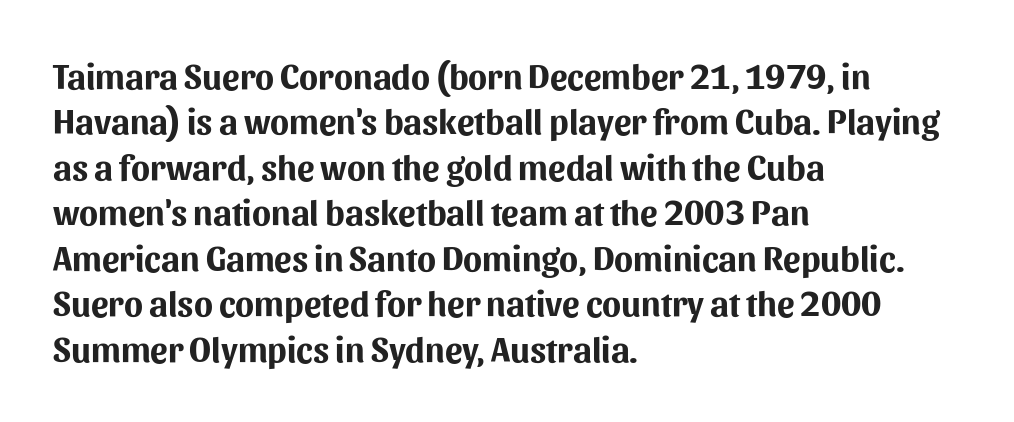
{"serif": "no", "italic": "no", "bold": "yes", "weight": "bold", "width": "normal", "stroke_contrast": "medium", "x_height": "medium", "monospaced": "no", "underline": "no", "align": "left", "line_spacing": "normal", "line_spacing_ratio": 1.3, "letter_spacing": "normal", "letter_spacing_em": 0.0, "glyph_px": 35}
